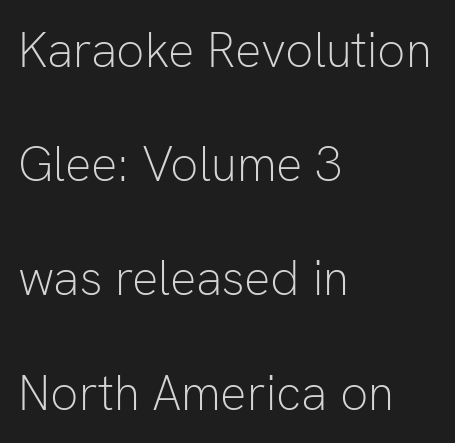
The image shows 49 px light sans-serif type, upright; set left-aligned, loose line spacing (2.33x), normal letter spacing, not underlined; low stroke contrast and a medium x-height.
